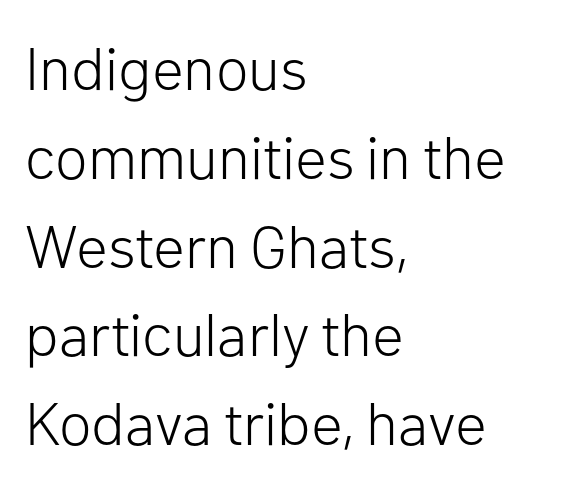
{"serif": "no", "italic": "no", "bold": "no", "weight": "light", "width": "normal", "stroke_contrast": "low", "x_height": "medium", "monospaced": "no", "underline": "no", "align": "left", "line_spacing": "normal", "line_spacing_ratio": 1.48, "letter_spacing": "normal", "letter_spacing_em": 0.0, "glyph_px": 60}
